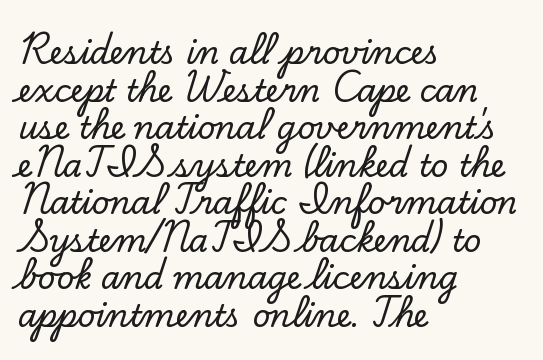
{"serif": "yes", "width": "normal", "stroke_contrast": "low", "x_height": "small", "monospaced": "no", "underline": "no", "align": "left", "line_spacing_ratio": 1.21, "letter_spacing": "normal", "letter_spacing_em": 0.0, "glyph_px": 31}
